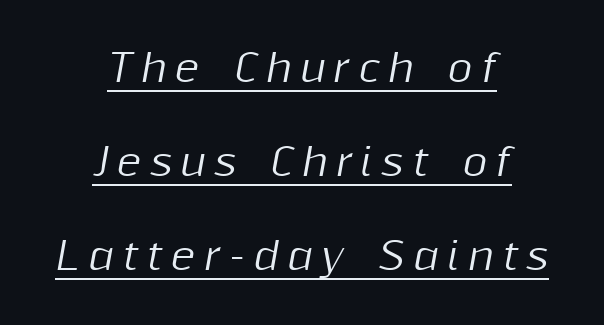
The image shows 38 px text type, italic (leaning right); set centered, loose line spacing (2.47x), unusually wide letter spacing (+0.22 em), underlined; medium stroke contrast and a medium x-height.
